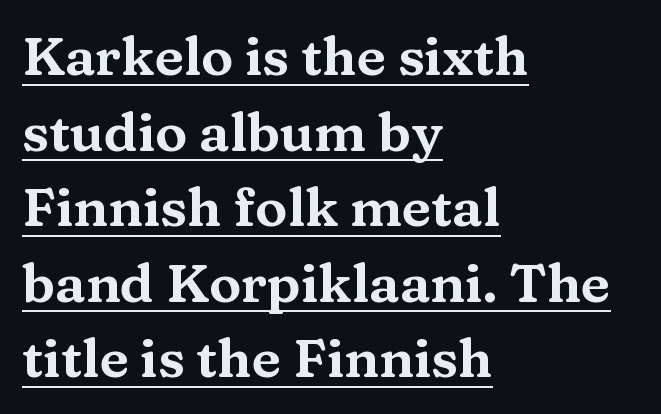
Q: Is the text italic (slanted)? A: No, it is upright.
Q: Is the typeface a serif or a sans-serif typeface? A: Serif.
Q: Is the text underlined? A: Yes.
Q: How is the paragraph aligned? A: Left-aligned.
Q: Is the spacing between letters normal or unusually wide? A: Normal.
Q: Is the spacing between lines tight, normal or loose? A: Normal.
Q: Width (condensed, normal, or wide)? A: Wide.
Q: Stroke contrast? A: Medium.
Q: x-height? A: Medium.
Q: Monospaced? A: No.
